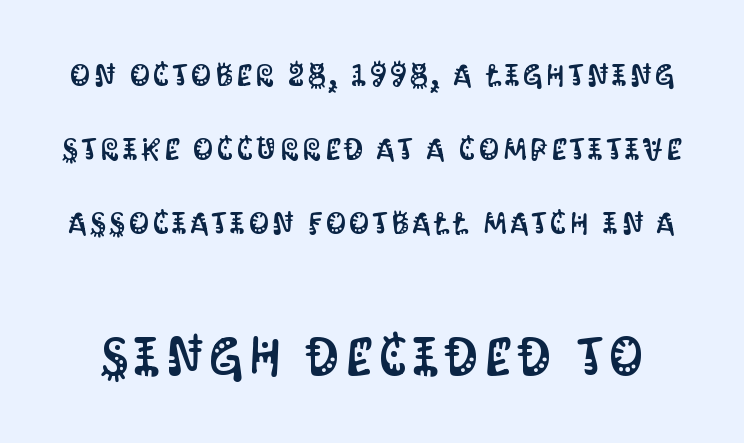
{"serif": "no", "italic": "no", "width": "condensed", "stroke_contrast": "medium", "x_height": "large", "monospaced": "no", "underline": "no", "line_spacing": "loose", "line_spacing_ratio": 2.39, "larger_block": "second", "size_ratio": 1.74, "glyph_px": 54}
